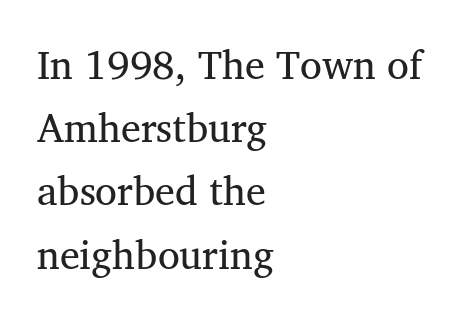
{"serif": "yes", "italic": "no", "bold": "no", "weight": "regular", "width": "normal", "stroke_contrast": "medium", "x_height": "medium", "monospaced": "no", "underline": "no", "align": "left", "line_spacing": "normal", "line_spacing_ratio": 1.58, "letter_spacing": "normal", "letter_spacing_em": 0.0, "glyph_px": 40}
